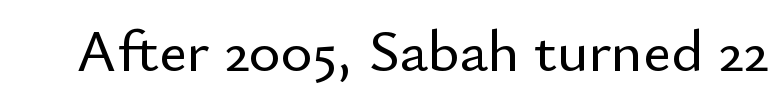
{"serif": "no", "italic": "no", "width": "normal", "stroke_contrast": "low", "x_height": "small", "monospaced": "no", "underline": "no", "letter_spacing": "normal", "letter_spacing_em": 0.0, "glyph_px": 60}
